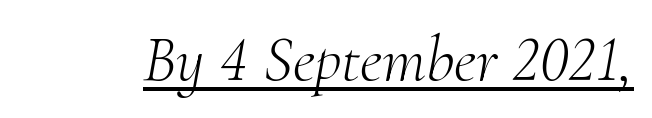
Is there an underline? Yes — a line sits under the letters. The face used here is proportionally spaced, like ordinary book or web type. A typesetter would call this zero additional tracking. This sample uses an oblique cut, with every glyph tilted off the vertical. Summary of weight: not heavy and not bold.
